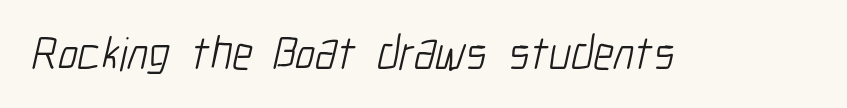
Q: Is the text bold? A: No.
Q: Is the typeface a serif or a sans-serif typeface? A: Sans-serif.
Q: Is the text underlined? A: No.
Q: Is the spacing between letters normal or unusually wide? A: Normal.
Q: Width (condensed, normal, or wide)? A: Condensed.
Q: Stroke contrast? A: Low.
Q: x-height? A: Medium.
Q: Monospaced? A: No.
